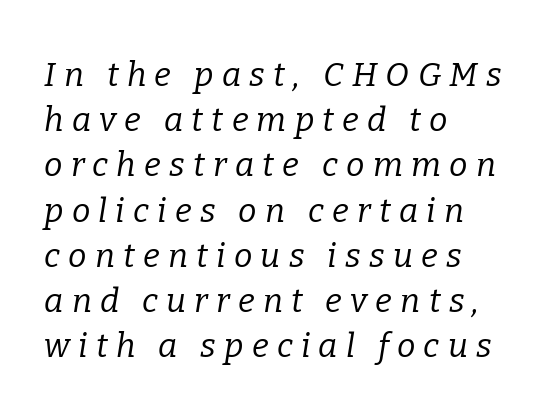
The image shows 33 px regular-weight serif type, italic (leaning right); set left-aligned, normal line spacing (1.37x), unusually wide letter spacing (+0.25 em), not underlined; low stroke contrast and a medium x-height.
